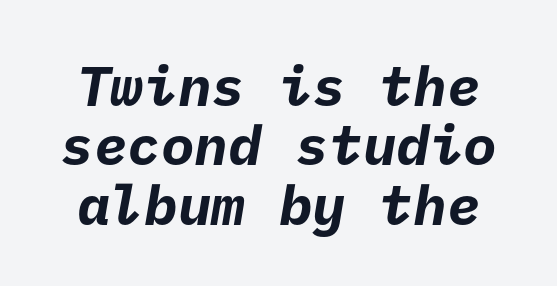
Here the glyphs are tracked normally, forming tight word shapes. On the weight axis this lands at bold, roughly 700. Successive baselines arrive quickly, one right under another. A clean baseline with only descenders dipping below it. The passage shown is typeset with a sans-serif family.
